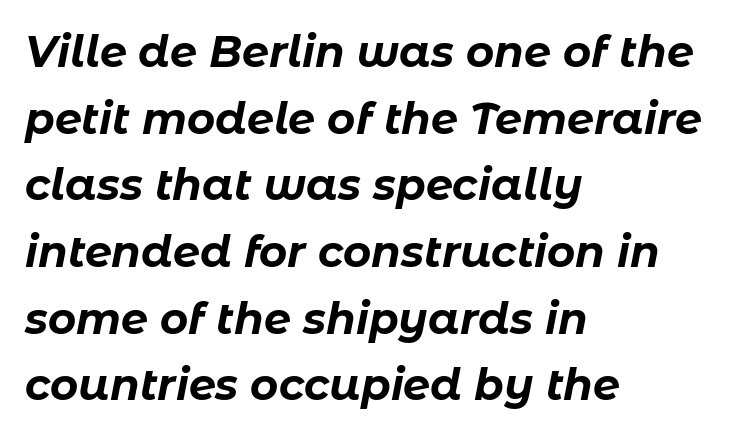
A full-strength bold gives these letters their thick strokes. Is there much room between lines? A standard amount, neither cramped nor airy. Italic? Definitely — the glyphs are oblique. Here the glyphs are tracked normally, forming tight word shapes.
